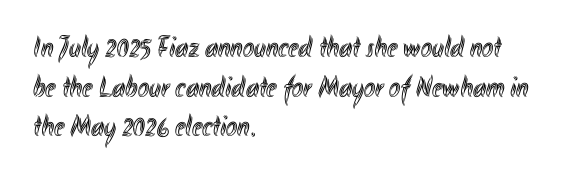
The image shows 30 px condensed type; set left-aligned, normal line spacing (1.32x), normal letter spacing, not underlined; a small x-height.
